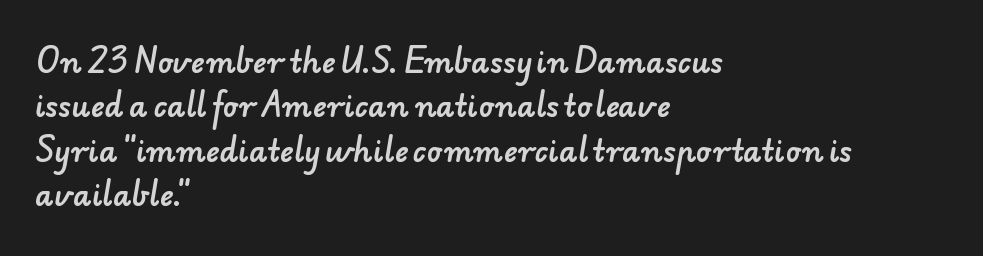
{"serif": "no", "width": "normal", "stroke_contrast": "low", "x_height": "small", "monospaced": "no", "underline": "no", "align": "left", "line_spacing": "normal", "line_spacing_ratio": 1.53, "letter_spacing": "normal", "letter_spacing_em": 0.0, "glyph_px": 29}
